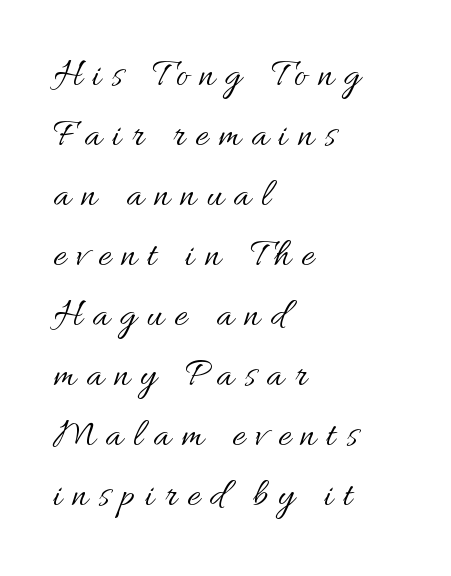
{"bold": "no", "weight": "regular", "width": "normal", "stroke_contrast": "medium", "x_height": "small", "monospaced": "no", "underline": "no", "align": "left", "line_spacing": "normal", "line_spacing_ratio": 1.58, "letter_spacing": "wide", "letter_spacing_em": 0.28, "glyph_px": 38}
